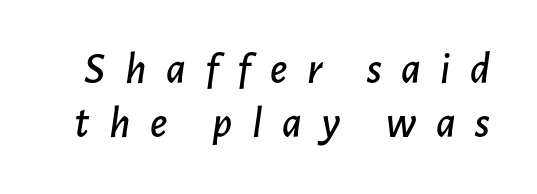
There's an unmistakable incline to the writing here. The space directly below the letters is spotless. This sample has the flowing, uneven cadence of proportional lettering. Observe the wide spacing: letters keep a clear distance from each other.
